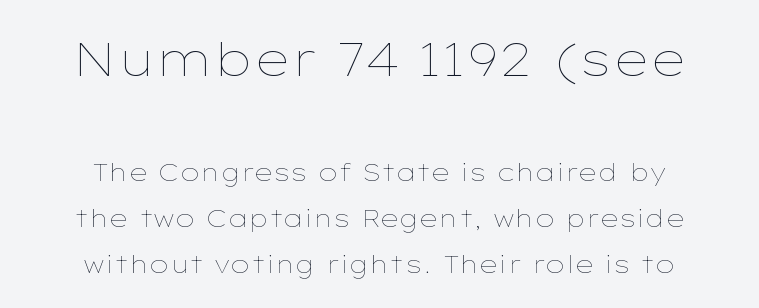
Q: Is the text bold? A: No.
Q: Is the text italic (slanted)? A: No, it is upright.
Q: Is the text underlined? A: No.
Q: How is the paragraph aligned? A: Centered.
Q: Is the spacing between letters normal or unusually wide? A: Normal.
Q: Is the spacing between lines tight, normal or loose? A: Loose.
Q: Which block of text is set in a larger size, the first (top) or the second (bottom)? A: The first (top) one.
Q: Width (condensed, normal, or wide)? A: Wide.
Q: Stroke contrast? A: Low.
Q: x-height? A: Medium.
Q: Monospaced? A: No.
